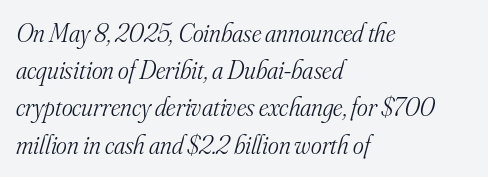
The image shows 26 px text type, italic (leaning right); set left-aligned, normal line spacing (1.43x), normal letter spacing, not underlined.
